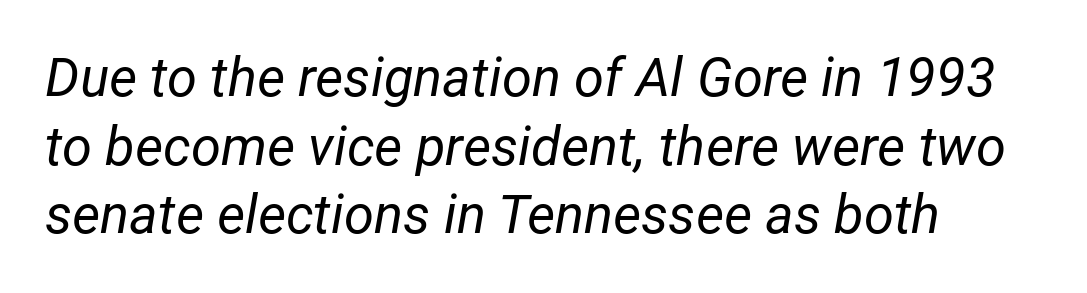
The image shows 54 px regular-weight type, italic (leaning right); set left-aligned, normal line spacing (1.27x), normal letter spacing, not underlined; low stroke contrast and a medium x-height.
